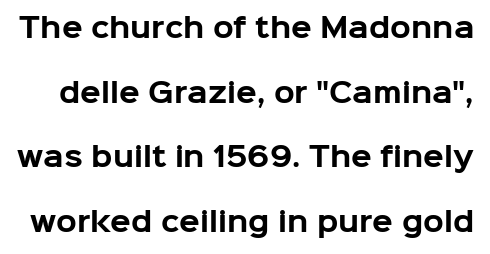
The image shows 27 px bold type, upright; set loose line spacing (2.39x), normal letter spacing, not underlined.
